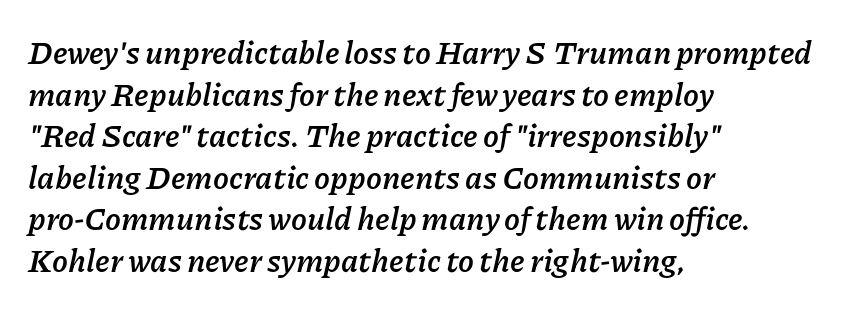
{"italic": "yes", "lean": "right", "slant_degrees": 11, "bold": "yes", "weight": "semibold", "width": "normal", "stroke_contrast": "low", "x_height": "medium", "monospaced": "no", "underline": "no", "align": "left", "line_spacing": "normal", "line_spacing_ratio": 1.3, "letter_spacing": "normal", "letter_spacing_em": 0.0, "glyph_px": 32}
